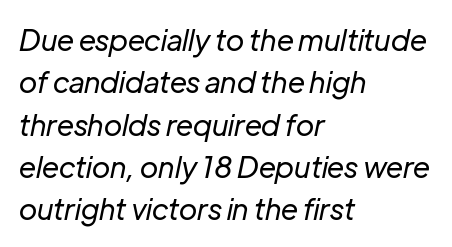
Q: Is the text bold? A: No.
Q: Is the text italic (slanted)? A: Yes, it leans right by about 12 degrees.
Q: Is the text underlined? A: No.
Q: How is the paragraph aligned? A: Left-aligned.
Q: Is the spacing between letters normal or unusually wide? A: Normal.
Q: Is the spacing between lines tight, normal or loose? A: Normal.
Q: Width (condensed, normal, or wide)? A: Normal.
Q: Stroke contrast? A: Low.
Q: x-height? A: Medium.
Q: Monospaced? A: No.
